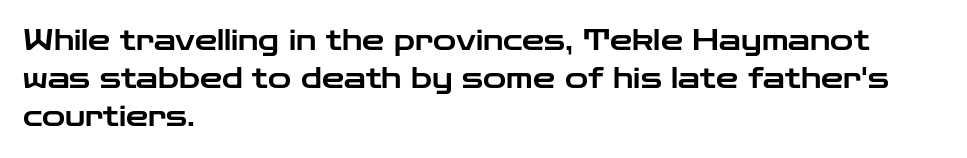
Q: Is the text italic (slanted)? A: No, it is upright.
Q: Is the typeface a serif or a sans-serif typeface? A: Sans-serif.
Q: Is the text underlined? A: No.
Q: How is the paragraph aligned? A: Left-aligned.
Q: Is the spacing between letters normal or unusually wide? A: Normal.
Q: Is the spacing between lines tight, normal or loose? A: Normal.
Q: Width (condensed, normal, or wide)? A: Wide.
Q: Stroke contrast? A: Low.
Q: x-height? A: Medium.
Q: Monospaced? A: No.
